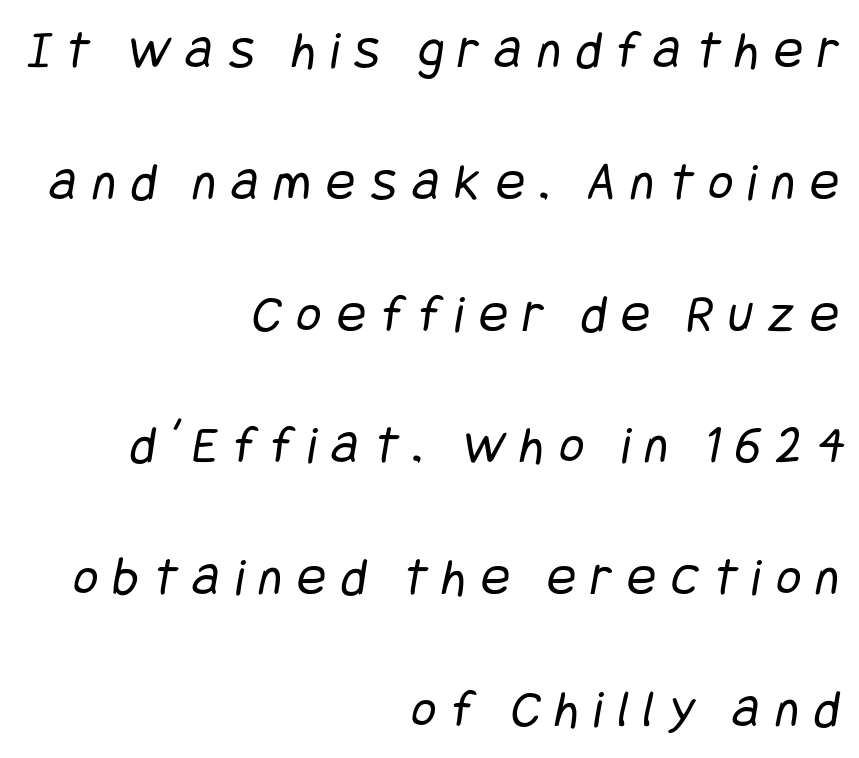
The image shows 54 px regular-weight, condensed sans-serif type; set right-aligned, loose line spacing (2.44x), unusually wide letter spacing (+0.28 em), not underlined; low stroke contrast and a large x-height.
